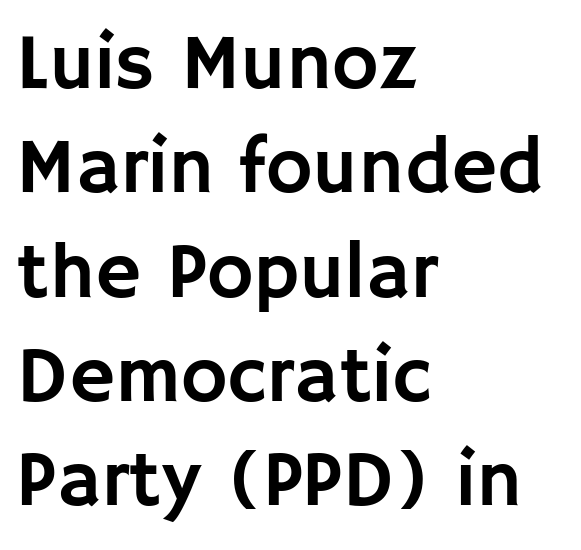
Posture: vertical. Here the designer chose a conventional face with non-uniform glyph widths. Descenders are the only things crossing below the line. Each word holds together tightly as a unit, with standard inter-letter gaps. Reading down the column, the eye jumps a familiar distance to each next line. Classification — sans serif.
